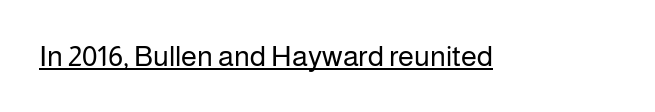
{"serif": "no", "italic": "no", "bold": "no", "weight": "regular", "width": "normal", "stroke_contrast": "low", "x_height": "medium", "monospaced": "no", "underline": "yes", "letter_spacing": "normal", "letter_spacing_em": 0.0, "glyph_px": 29}
